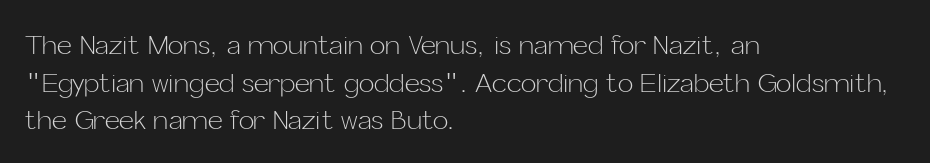
The image shows 26 px text type, upright; set left-aligned, normal line spacing (1.45x), normal letter spacing, not underlined.
